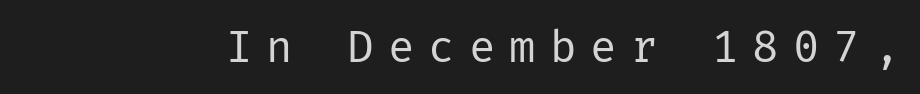
Q: Is the text bold? A: No.
Q: Is the text italic (slanted)? A: No, it is upright.
Q: Is the typeface a serif or a sans-serif typeface? A: Sans-serif.
Q: Is the text underlined? A: No.
Q: Is the spacing between letters normal or unusually wide? A: Unusually wide.
Q: Width (condensed, normal, or wide)? A: Normal.
Q: Stroke contrast? A: Low.
Q: x-height? A: Medium.
